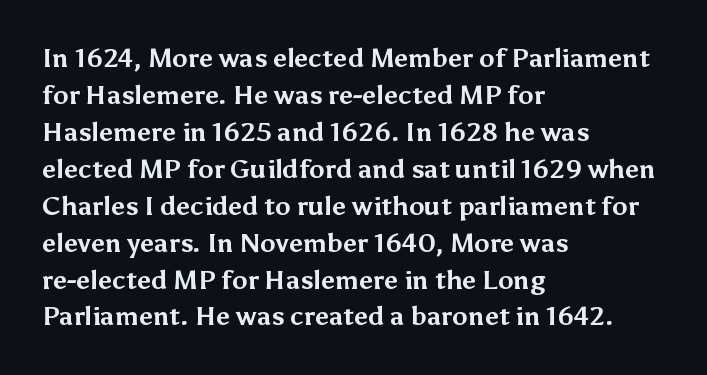
{"italic": "no", "bold": "yes", "underline": "no", "align": "left", "line_spacing": "normal", "line_spacing_ratio": 1.42, "letter_spacing": "normal", "letter_spacing_em": 0.0, "glyph_px": 26}
